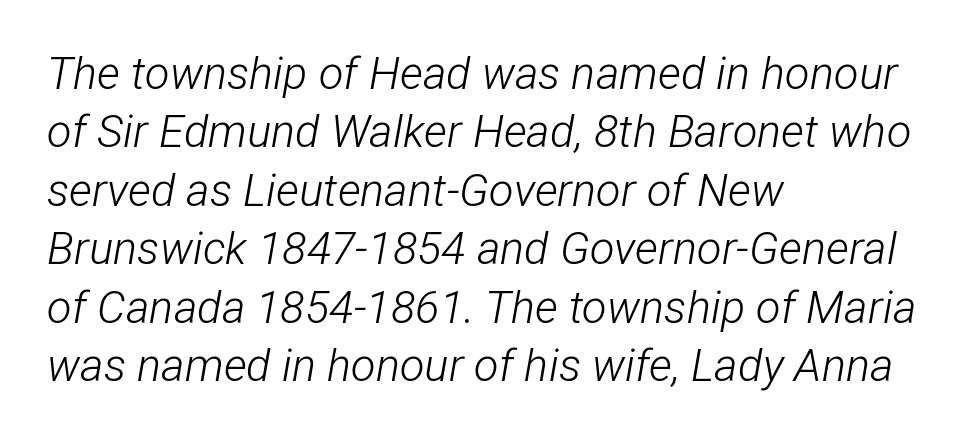
{"italic": "yes", "lean": "right", "slant_degrees": 12, "bold": "no", "weight": "light", "width": "condensed", "stroke_contrast": "low", "x_height": "medium", "monospaced": "no", "underline": "no", "align": "left", "line_spacing": "normal", "line_spacing_ratio": 1.3, "letter_spacing": "normal", "letter_spacing_em": 0.0, "glyph_px": 45}
